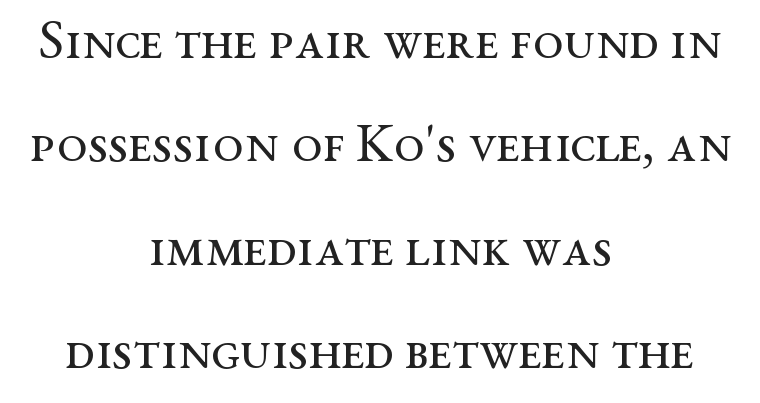
The font family rendered here belongs to the serif group. Stems here are at most as thick as an everyday book face. The passage shown has conventional tracking throughout. Any mark beneath the type? The region is blank. Character widths vary here, with narrow letters taking less room than wide ones.
